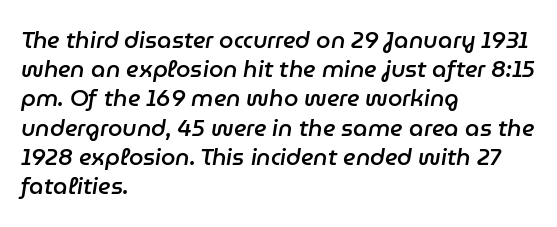
Honestly, the letter spacing is just normal — you wouldn't notice it. Does the leading feel generous? No, just average. Stems and bowls a touch heavier than normal — semibold. Style check: oblique. Teacher's note: observe the even left margin — that is flush-left alignment.
